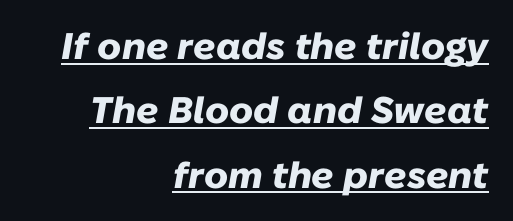
Q: Is the text bold? A: Yes.
Q: Is the text italic (slanted)? A: Yes, it leans right by about 10 degrees.
Q: Is the text underlined? A: Yes.
Q: How is the paragraph aligned? A: Right-aligned.
Q: Is the spacing between letters normal or unusually wide? A: Normal.
Q: Width (condensed, normal, or wide)? A: Normal.
Q: Stroke contrast? A: Low.
Q: x-height? A: Medium.
Q: Monospaced? A: No.
